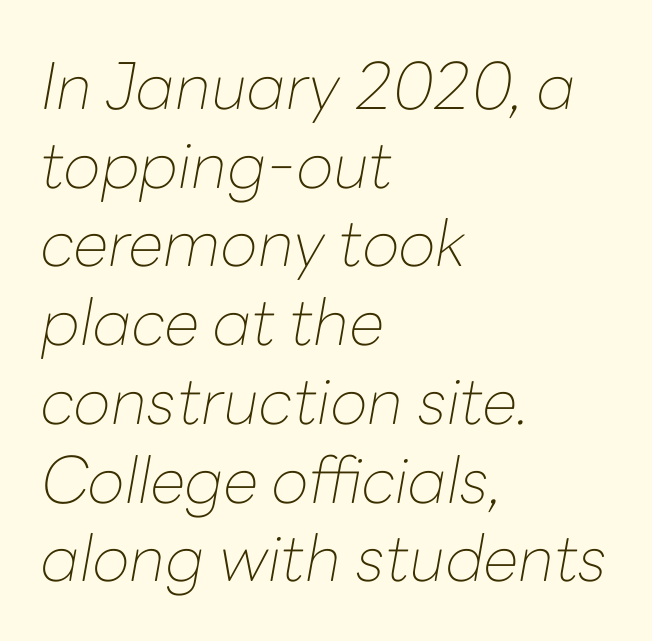
Q: Is the text bold? A: No.
Q: Is the text italic (slanted)? A: Yes, it leans right by about 10 degrees.
Q: Is the text underlined? A: No.
Q: How is the paragraph aligned? A: Left-aligned.
Q: Is the spacing between letters normal or unusually wide? A: Normal.
Q: Width (condensed, normal, or wide)? A: Normal.
Q: Stroke contrast? A: Low.
Q: x-height? A: Medium.
Q: Monospaced? A: No.
